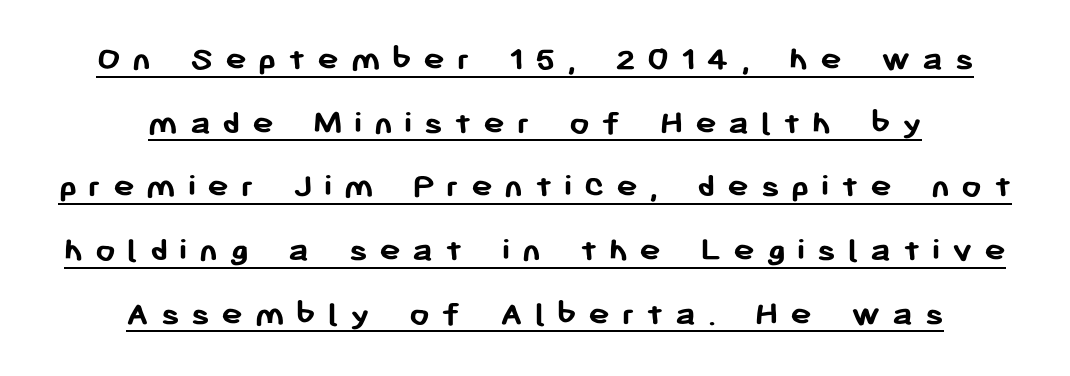
Posture: vertical. The tracking jumps out immediately: characters are airy and widely separated. Glance below the letters and you will spot a drawn line. Its strokes are broad and dark, the hallmark of bold type. Font category for this specimen: sans-serif. Casual observation: everything's sitting right in the middle.
